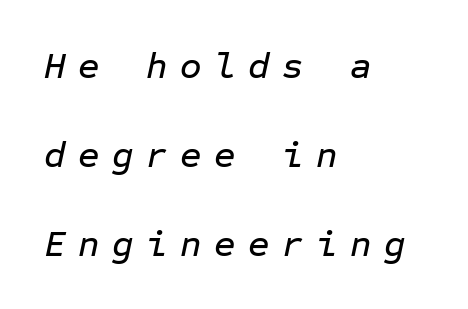
{"italic": "yes", "lean": "right", "slant_degrees": 12, "width": "normal", "stroke_contrast": "low", "x_height": "medium", "monospaced": "yes", "underline": "no", "align": "left", "line_spacing": "loose", "line_spacing_ratio": 2.4, "letter_spacing": "wide", "letter_spacing_em": 0.34, "glyph_px": 37}
